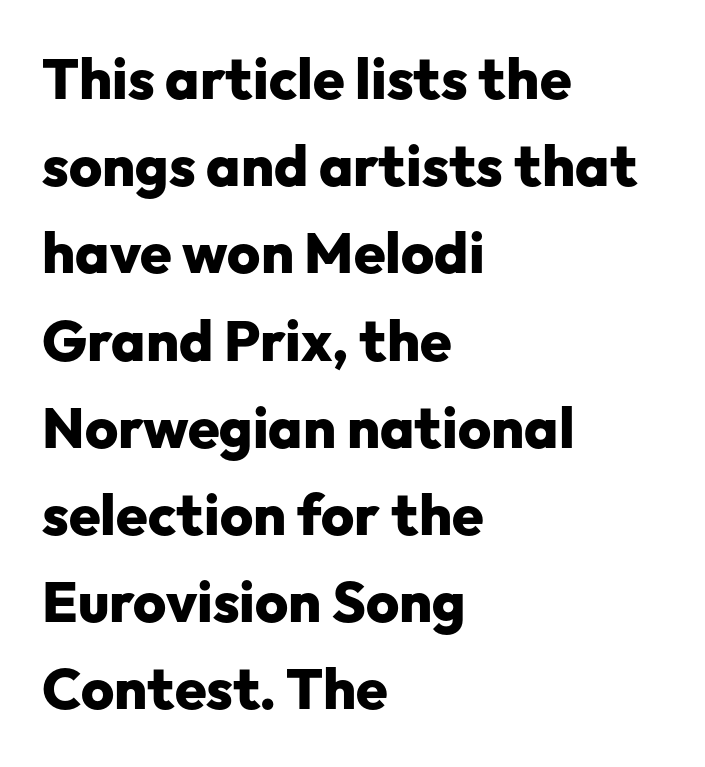
{"serif": "no", "italic": "no", "bold": "yes", "weight": "heavy", "width": "normal", "stroke_contrast": "low", "x_height": "medium", "monospaced": "no", "underline": "no", "align": "left", "line_spacing": "normal", "line_spacing_ratio": 1.53, "letter_spacing": "normal", "letter_spacing_em": 0.0, "glyph_px": 57}
